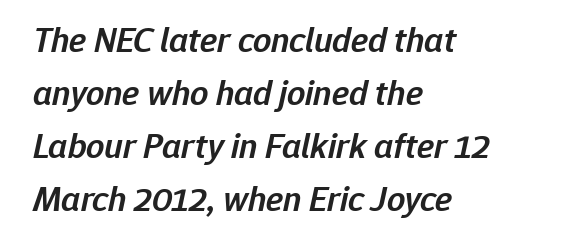
Q: Is the text bold? A: Semi-bold.
Q: Is the text italic (slanted)? A: Yes, it leans right by about 12 degrees.
Q: Is the text underlined? A: No.
Q: How is the paragraph aligned? A: Left-aligned.
Q: Is the spacing between letters normal or unusually wide? A: Normal.
Q: Is the spacing between lines tight, normal or loose? A: Normal.
Q: Width (condensed, normal, or wide)? A: Normal.
Q: Stroke contrast? A: Low.
Q: x-height? A: Medium.
Q: Monospaced? A: No.
